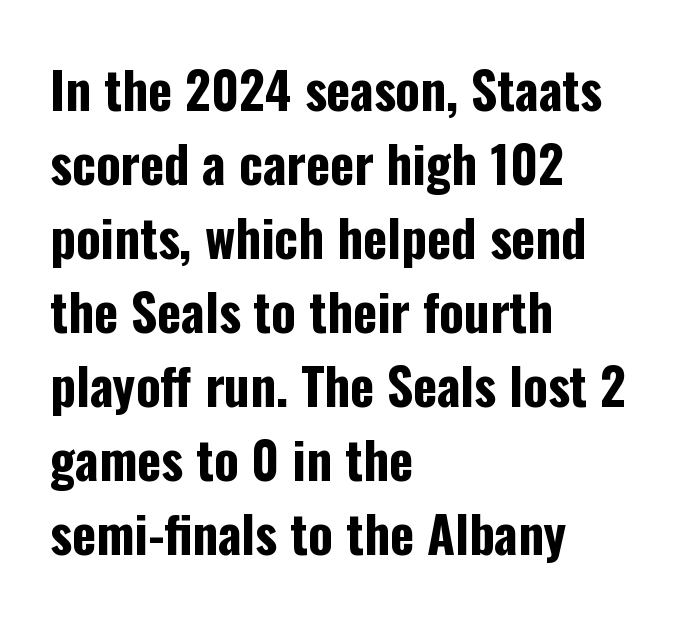
Q: Is the text bold? A: Yes.
Q: Is the text italic (slanted)? A: No, it is upright.
Q: Is the typeface a serif or a sans-serif typeface? A: Sans-serif.
Q: Is the text underlined? A: No.
Q: How is the paragraph aligned? A: Left-aligned.
Q: Is the spacing between letters normal or unusually wide? A: Normal.
Q: Is the spacing between lines tight, normal or loose? A: Normal.
Q: Width (condensed, normal, or wide)? A: Condensed.
Q: Stroke contrast? A: Low.
Q: x-height? A: Medium.
Q: Monospaced? A: No.
